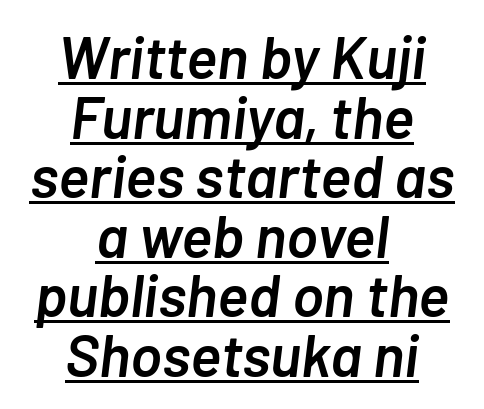
Q: Is the text bold? A: Semi-bold.
Q: Is the text italic (slanted)? A: Yes, it leans right by about 7 degrees.
Q: Is the text underlined? A: Yes.
Q: How is the paragraph aligned? A: Centered.
Q: Is the spacing between letters normal or unusually wide? A: Normal.
Q: Is the spacing between lines tight, normal or loose? A: Tight.
Q: Width (condensed, normal, or wide)? A: Normal.
Q: Stroke contrast? A: Low.
Q: x-height? A: Medium.
Q: Monospaced? A: No.
